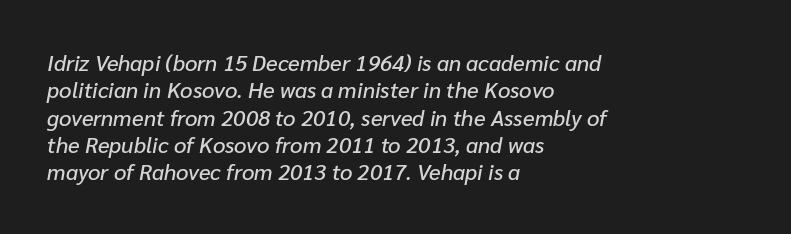
The image shows 22 px text type, italic (leaning right); set left-aligned, line spacing 1.24x, normal letter spacing, not underlined.
